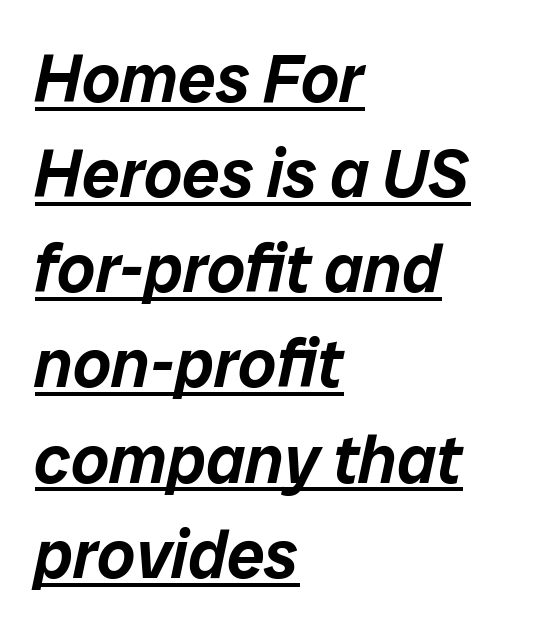
Q: Is the text italic (slanted)? A: Yes, it leans right by about 12 degrees.
Q: Is the text underlined? A: Yes.
Q: How is the paragraph aligned? A: Left-aligned.
Q: Is the spacing between letters normal or unusually wide? A: Normal.
Q: Is the spacing between lines tight, normal or loose? A: Normal.
Q: Width (condensed, normal, or wide)? A: Normal.
Q: Stroke contrast? A: Low.
Q: x-height? A: Medium.
Q: Monospaced? A: No.
